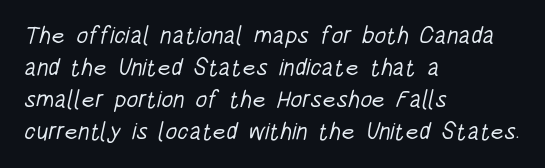
{"bold": "no", "underline": "no", "align": "left", "line_spacing": "normal", "line_spacing_ratio": 1.34, "letter_spacing": "normal", "letter_spacing_em": 0.0, "glyph_px": 24}
